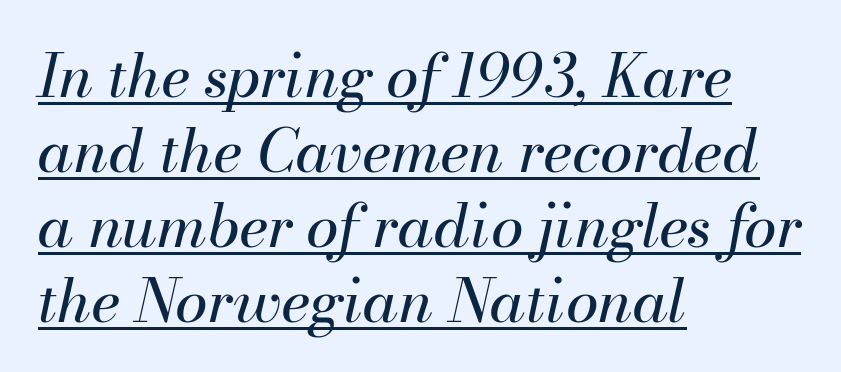
Q: Is the text bold? A: No.
Q: Is the text italic (slanted)? A: Yes, it leans right by about 13 degrees.
Q: Is the text underlined? A: Yes.
Q: How is the paragraph aligned? A: Left-aligned.
Q: Is the spacing between letters normal or unusually wide? A: Normal.
Q: Is the spacing between lines tight, normal or loose? A: Normal.
Q: Width (condensed, normal, or wide)? A: Normal.
Q: Stroke contrast? A: Medium.
Q: x-height? A: Small.
Q: Monospaced? A: No.
